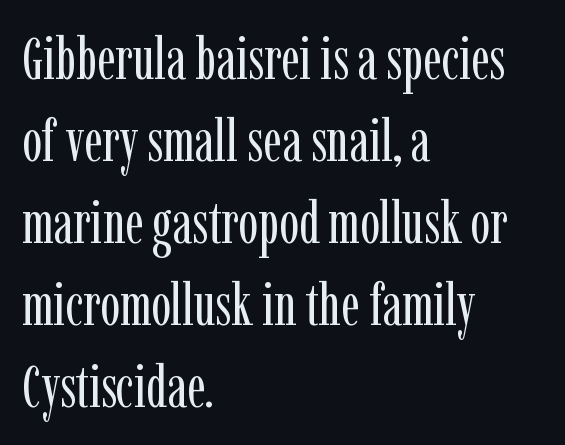
Q: Is the text bold? A: No.
Q: Is the text italic (slanted)? A: No, it is upright.
Q: Is the typeface a serif or a sans-serif typeface? A: Serif.
Q: Is the text underlined? A: No.
Q: How is the paragraph aligned? A: Left-aligned.
Q: Is the spacing between letters normal or unusually wide? A: Normal.
Q: Is the spacing between lines tight, normal or loose? A: Normal.
Q: Width (condensed, normal, or wide)? A: Condensed.
Q: Stroke contrast? A: Low.
Q: x-height? A: Medium.
Q: Monospaced? A: No.
